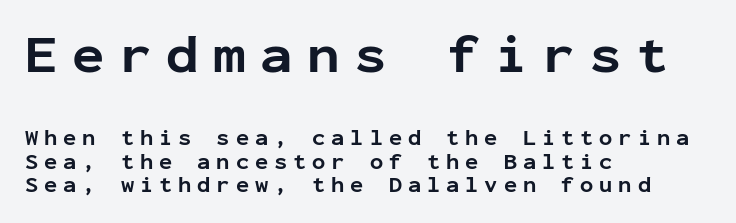
{"serif": "no", "italic": "no", "bold": "yes", "weight": "bold", "width": "normal", "stroke_contrast": "low", "x_height": "medium", "monospaced": "yes", "underline": "no", "align": "left", "line_spacing": "tight", "line_spacing_ratio": 1.07, "letter_spacing": "wide", "letter_spacing_em": 0.27, "larger_block": "first", "size_ratio": 2.45, "glyph_px": 54}
